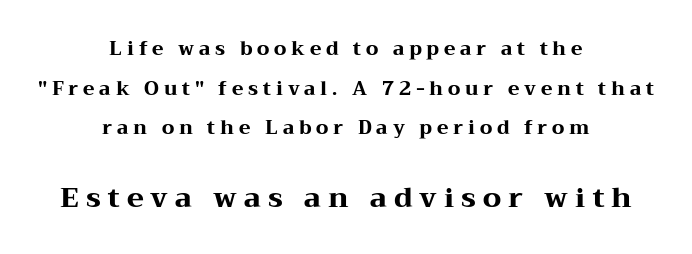
{"serif": "yes", "italic": "no", "bold": "yes", "weight": "heavy", "width": "wide", "stroke_contrast": "medium", "x_height": "medium", "monospaced": "no", "underline": "no", "align": "center", "line_spacing": "loose", "line_spacing_ratio": 2.08, "letter_spacing": "wide", "letter_spacing_em": 0.25, "larger_block": "second", "size_ratio": 1.47, "glyph_px": 28}
